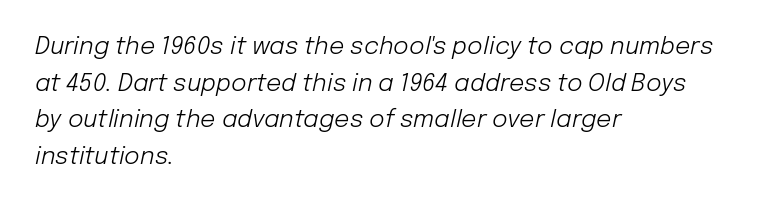
The image shows 24 px text type, italic (leaning right); set left-aligned, normal line spacing (1.53x), normal letter spacing, not underlined.
